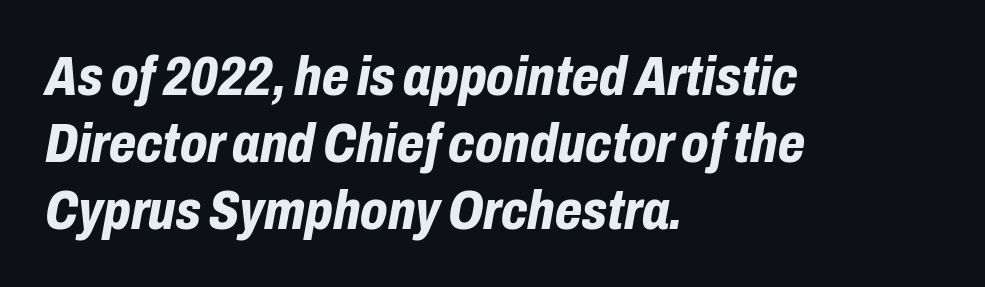
Q: Is the text bold? A: Yes.
Q: Is the text italic (slanted)? A: Yes, it leans right by about 10 degrees.
Q: Is the text underlined? A: No.
Q: How is the paragraph aligned? A: Left-aligned.
Q: Is the spacing between letters normal or unusually wide? A: Normal.
Q: Width (condensed, normal, or wide)? A: Condensed.
Q: Stroke contrast? A: Low.
Q: x-height? A: Medium.
Q: Monospaced? A: No.
